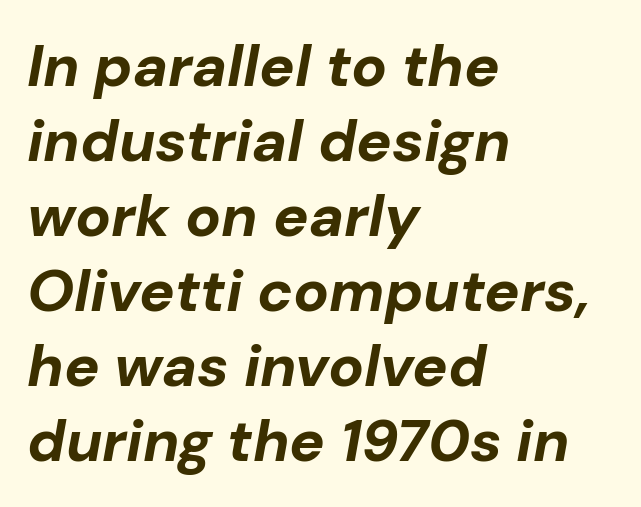
The face used here is proportionally spaced, like ordinary book or web type. Underline: absent. As a designer I'd log this as weight 700, bold. Regarding leading, the lines here are spaced in the standard way. All the whitespace from short lines collects on the right. Short note: letters normally spaced.
